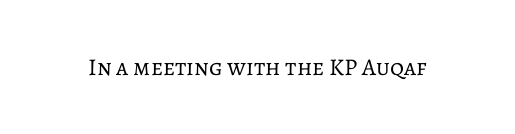
Only glyphs here, with clear space below each row. Notice how the stems are strictly vertical — no italics here. Between one letter and the next there's only the usual sliver of space. Is this a heavy cut? Hardly; it is regular or lighter.
